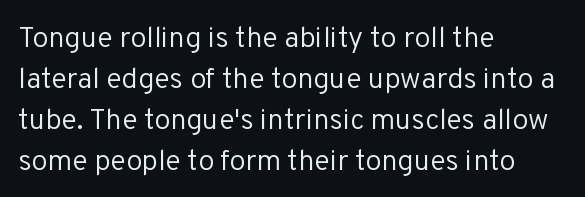
The image shows 29 px regular-weight sans-serif type, upright; set left-aligned, normal line spacing (1.41x), normal letter spacing, not underlined; low stroke contrast and a medium x-height.
